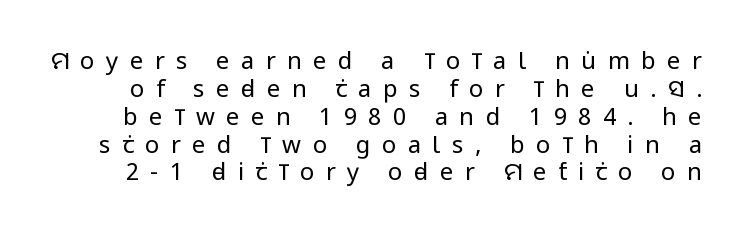
The image shows 24 px text type, upright; set line spacing 1.16x, unusually wide letter spacing (+0.47 em), not underlined.
